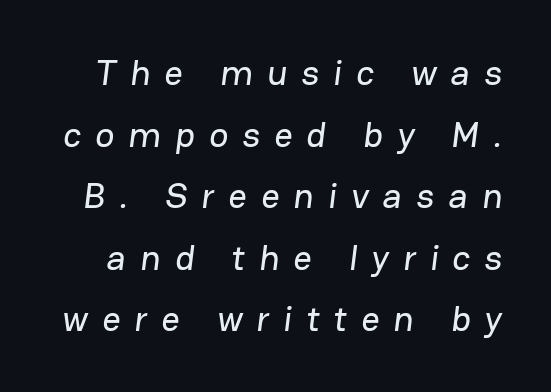
The image shows 36 px sans-serif type; set line spacing 1.71x, unusually wide letter spacing (+0.39 em), not underlined; low stroke contrast and a medium x-height.
